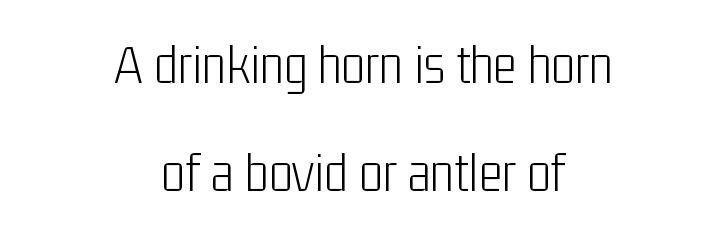
{"serif": "no", "italic": "no", "bold": "no", "weight": "light", "width": "condensed", "stroke_contrast": "low", "x_height": "medium", "monospaced": "no", "underline": "no", "align": "center", "line_spacing": "loose", "line_spacing_ratio": 1.93, "letter_spacing": "normal", "letter_spacing_em": 0.0, "glyph_px": 56}
